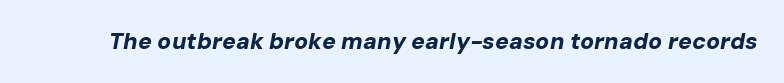
Q: Is the text bold? A: Yes.
Q: Is the text italic (slanted)? A: Yes, it leans right by about 10 degrees.
Q: Is the text underlined? A: No.
Q: Is the spacing between letters normal or unusually wide? A: Normal.
